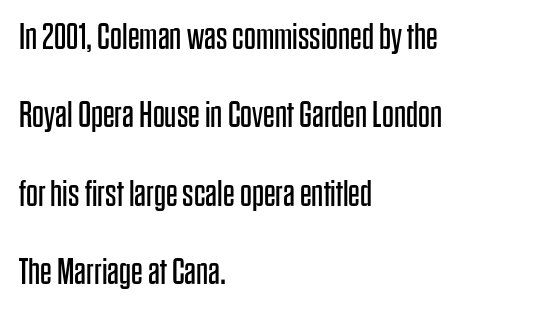
The image shows 37 px regular-weight, condensed sans-serif type, upright; set left-aligned, loose line spacing (2.12x), normal letter spacing, not underlined; low stroke contrast and a large x-height.
